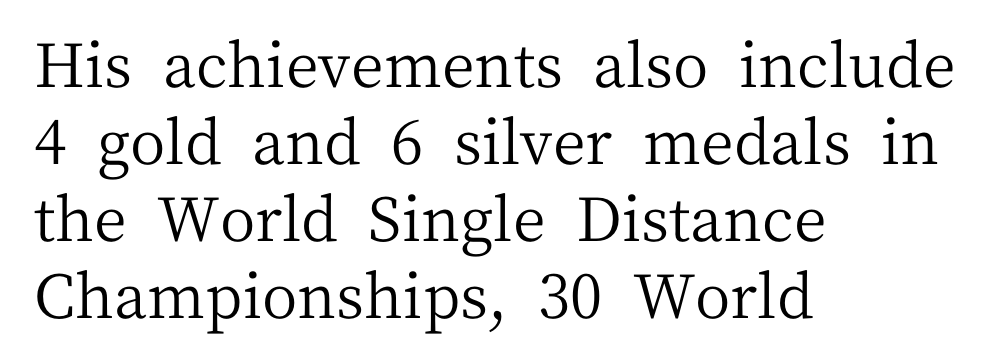
{"serif": "yes", "italic": "no", "bold": "no", "weight": "regular", "width": "normal", "stroke_contrast": "medium", "x_height": "medium", "monospaced": "no", "underline": "no", "align": "left", "line_spacing": "normal", "line_spacing_ratio": 1.26, "letter_spacing": "normal", "letter_spacing_em": 0.0, "glyph_px": 61}
